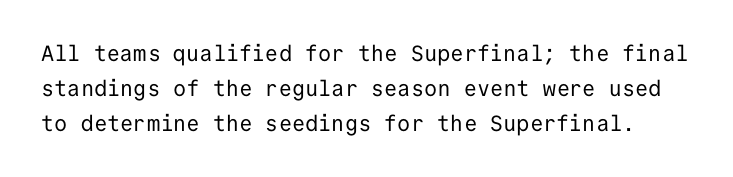
The image shows 22 px text type, upright; set normal line spacing (1.59x), normal letter spacing, not underlined.
